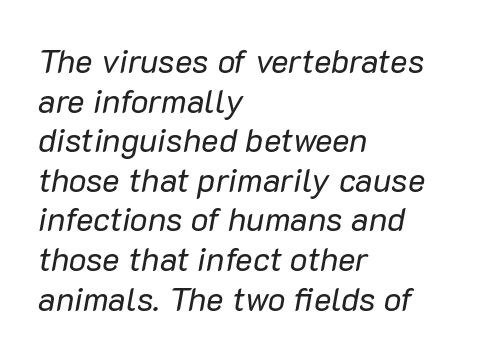
A typesetter would mark this as italic. The rag falls on the right side of this text block. Stems here are at most as thick as an everyday book face. Tracking value appears to be zero — textbook default spacing. The area under the type is left untouched.
